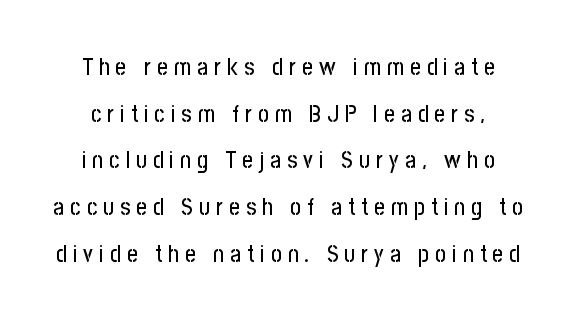
{"italic": "no", "underline": "no", "line_spacing": "loose", "line_spacing_ratio": 2.03, "letter_spacing": "wide", "letter_spacing_em": 0.27, "glyph_px": 23}
